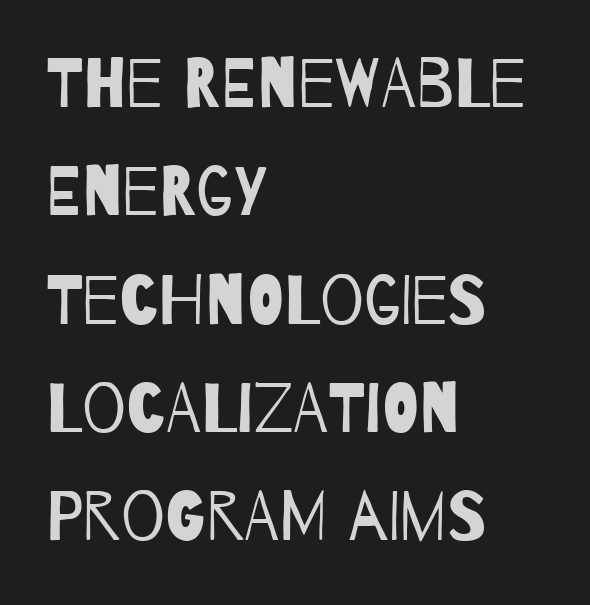
The image shows 69 px regular-weight, condensed sans-serif type; set left-aligned, normal line spacing (1.57x), normal letter spacing, not underlined; low stroke contrast and a large x-height.
